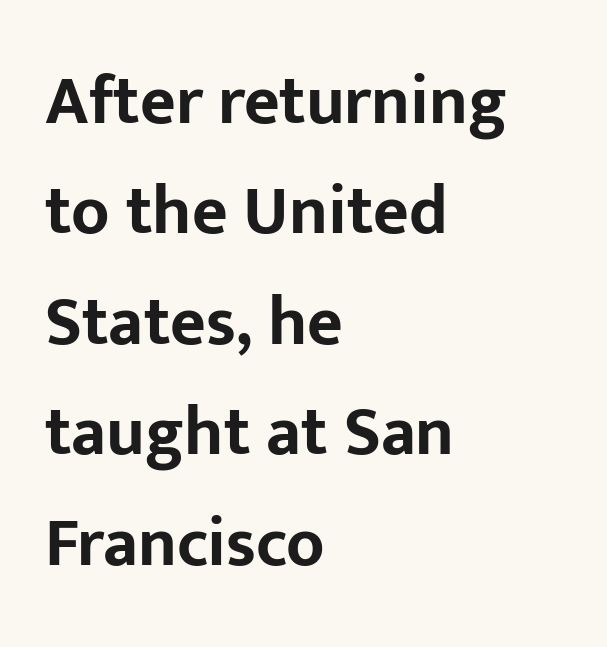
Caption: bold face, heavy strokes. Type without underlining. Which margin do the lines hug? The left one — the right edge is uneven. The passage shown has conventional tracking throughout.
